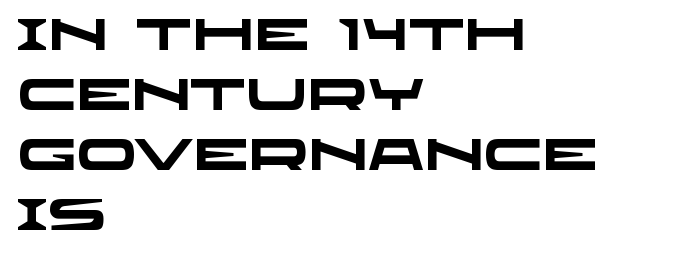
Regular leading. Honestly, the letter spacing is just normal — you wouldn't notice it. Plain, unruled lines of type. Each line starts at the same left margin while the right side varies. Weight: bold. I'd call this a sans setting — the letters go barefoot.
